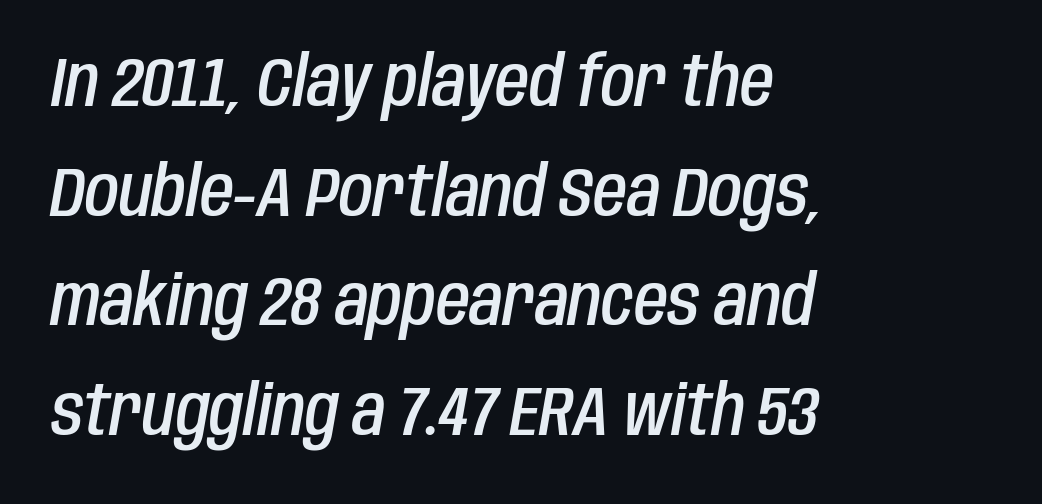
Q: Is the text bold? A: Semi-bold.
Q: Is the text italic (slanted)? A: Yes, it leans right by about 10 degrees.
Q: Is the text underlined? A: No.
Q: How is the paragraph aligned? A: Left-aligned.
Q: Is the spacing between letters normal or unusually wide? A: Normal.
Q: Is the spacing between lines tight, normal or loose? A: Normal.
Q: Width (condensed, normal, or wide)? A: Condensed.
Q: Stroke contrast? A: Low.
Q: x-height? A: Large.
Q: Monospaced? A: No.
